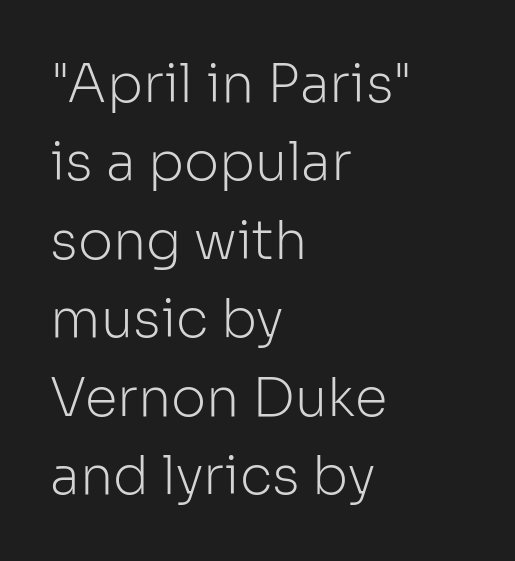
{"serif": "no", "italic": "no", "bold": "no", "weight": "light", "width": "normal", "stroke_contrast": "low", "x_height": "medium", "monospaced": "no", "underline": "no", "align": "left", "line_spacing": "normal", "line_spacing_ratio": 1.48, "letter_spacing": "normal", "letter_spacing_em": 0.0, "glyph_px": 53}
